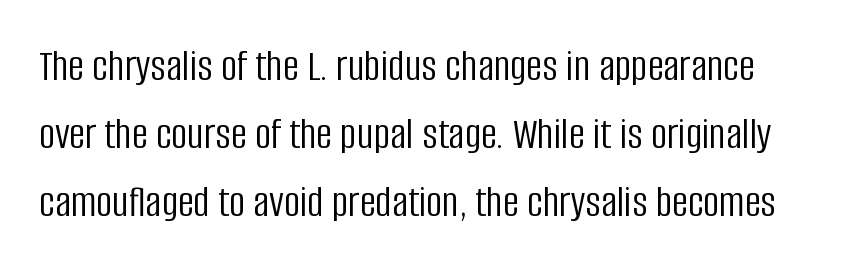
The strokes carry an ordinary text weight at most. Interline gaps are of average width in this sample. The words here are not underlined. It's the straight-up-and-down kind of type. This rendering employs a face without finishing strokes, i.e., a sans-serif. The line texture is even and compact thanks to regular tracking.
